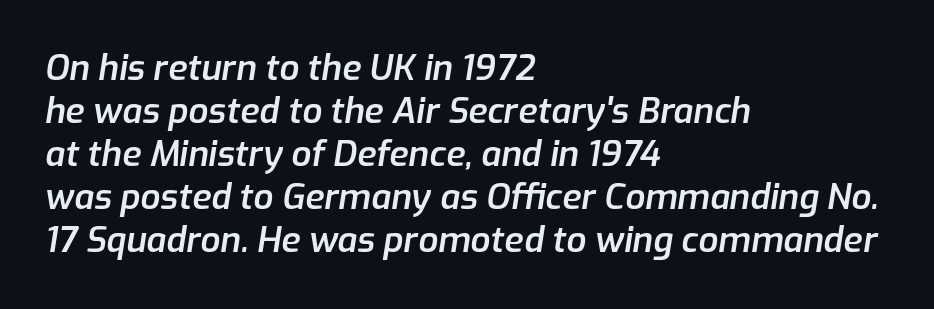
The image shows 35 px semibold type, italic (leaning right); set left-aligned, line spacing 1.23x, normal letter spacing, not underlined; low stroke contrast and a medium x-height.
